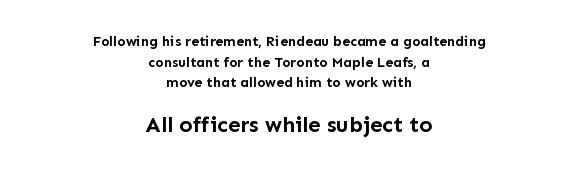
{"italic": "no", "bold": "yes", "underline": "no", "align": "center", "line_spacing": "normal", "line_spacing_ratio": 1.47, "letter_spacing": "normal", "letter_spacing_em": 0.0, "larger_block": "second", "size_ratio": 1.57, "glyph_px": 22}
